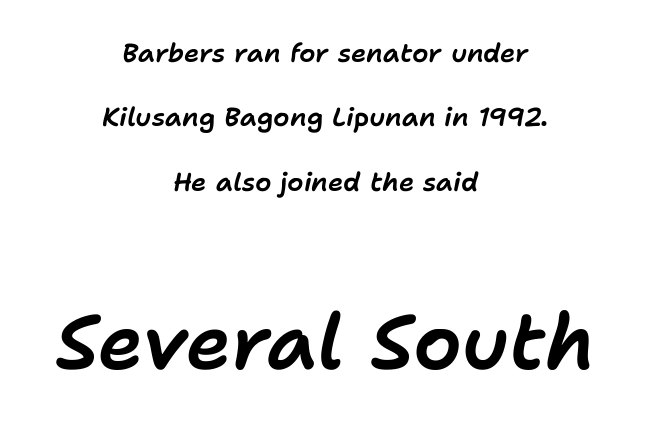
Nothing unusual about the tracking: characters are spaced as the font intends. Which margin do the lines hug? Neither — every line sits in the middle. Characters are canted at an angle relative to the baseline's perpendicular. Each new line begins a long way beneath the previous one.
